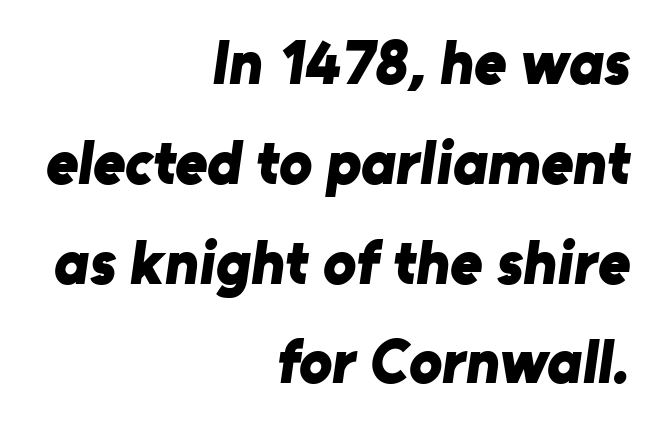
This sample keeps an unexceptional amount of space between lines. Decoration check: the copy has no underline. Is the block centered? No — it sits flush against the right margin. Short note: letters normally spaced. Serifs: no, the terminals of the letterforms are clean. Is this a fixed-width face? No — the glyphs have proportional, varying widths.
